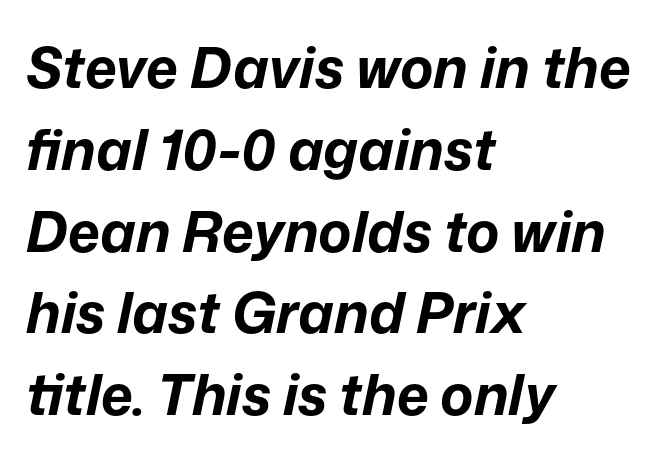
Beneath every word, the page is bare. The letters advance in unequal steps, a hallmark of proportional type. Evenly set lines give the paragraph a standard silhouette. Emphasis-style slanted type is in use.
